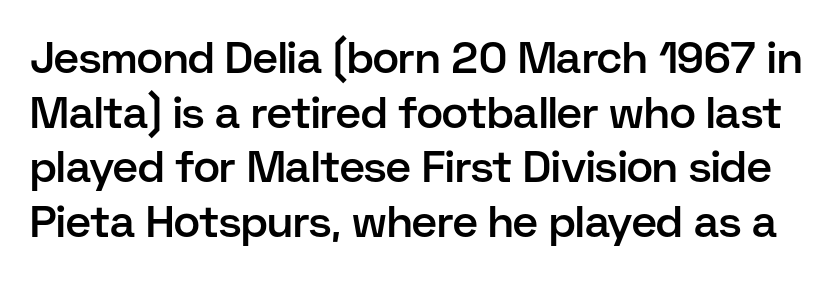
The image shows 44 px semibold sans-serif type, upright; set line spacing 1.24x, normal letter spacing, not underlined; low stroke contrast and a medium x-height.
